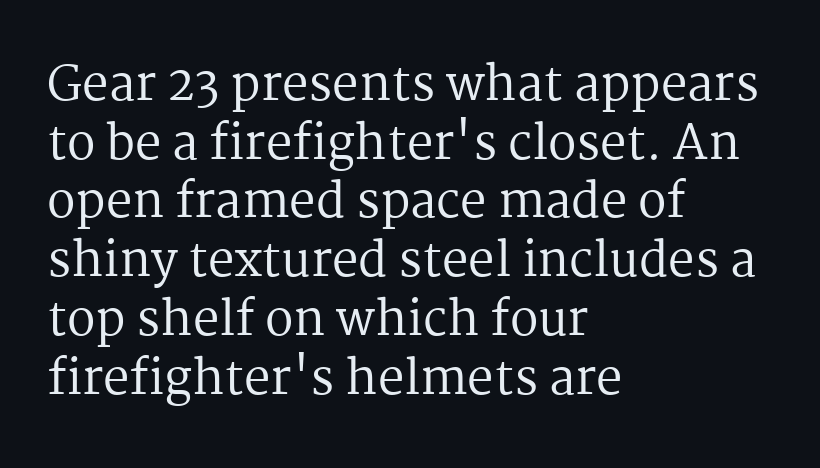
{"serif": "yes", "italic": "no", "bold": "no", "weight": "regular", "width": "normal", "stroke_contrast": "medium", "x_height": "medium", "monospaced": "no", "underline": "no", "align": "left", "line_spacing": "normal", "line_spacing_ratio": 1.25, "letter_spacing": "normal", "letter_spacing_em": 0.0, "glyph_px": 47}
